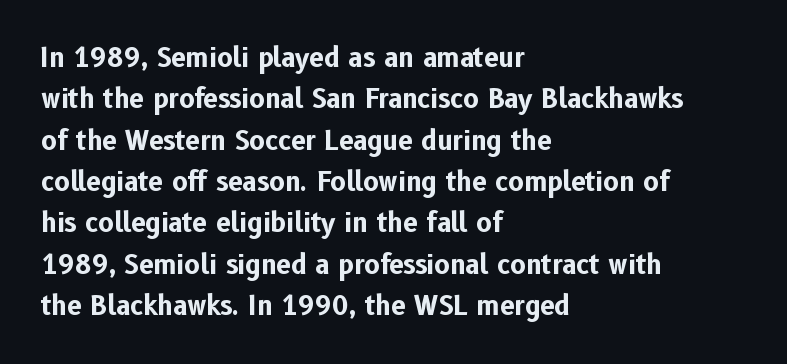
Descenders are the only things crossing below the line. Honestly, the row spacing looks completely unremarkable. The font is running at its bold setting. Inter-character spacing is left at the font's built-in metrics. Vertical strokes here are truly vertical.
